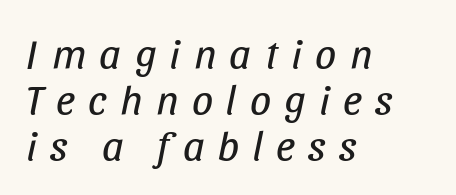
{"italic": "yes", "lean": "right", "slant_degrees": 11, "bold": "no", "weight": "regular", "width": "condensed", "stroke_contrast": "low", "x_height": "large", "monospaced": "no", "underline": "no", "align": "left", "line_spacing": "tight", "line_spacing_ratio": 1.09, "letter_spacing": "wide", "letter_spacing_em": 0.32, "glyph_px": 42}
